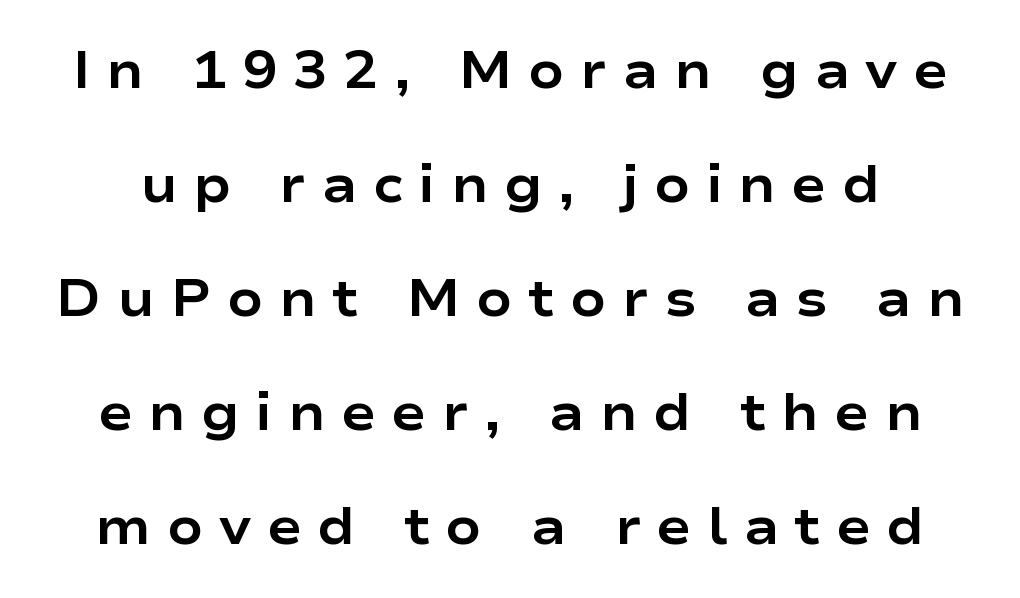
The image shows 52 px bold, wide sans-serif type, upright; set loose line spacing (2.19x), unusually wide letter spacing (+0.3 em), not underlined; low stroke contrast and a medium x-height.
